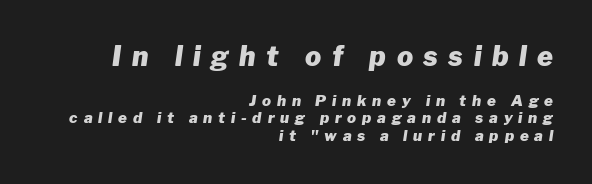
{"italic": "yes", "lean": "right", "slant_degrees": 8, "bold": "yes", "underline": "no", "align": "right", "line_spacing": "tight", "line_spacing_ratio": 1.14, "letter_spacing": "wide", "letter_spacing_em": 0.39, "larger_block": "first", "size_ratio": 1.8, "glyph_px": 27}
